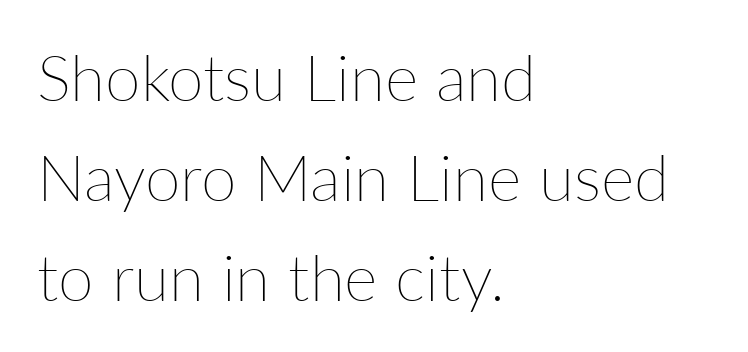
Q: Is the text bold? A: No.
Q: Is the text italic (slanted)? A: No, it is upright.
Q: Is the text underlined? A: No.
Q: How is the paragraph aligned? A: Left-aligned.
Q: Is the spacing between letters normal or unusually wide? A: Normal.
Q: Is the spacing between lines tight, normal or loose? A: Normal.
Q: Width (condensed, normal, or wide)? A: Normal.
Q: Stroke contrast? A: Low.
Q: x-height? A: Medium.
Q: Monospaced? A: No.
